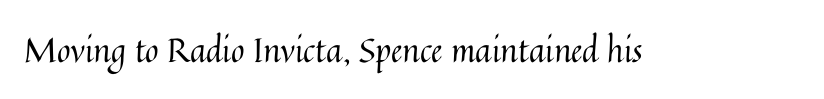
The image shows 33 px regular-weight type; set normal letter spacing, not underlined; medium stroke contrast and a medium x-height.
